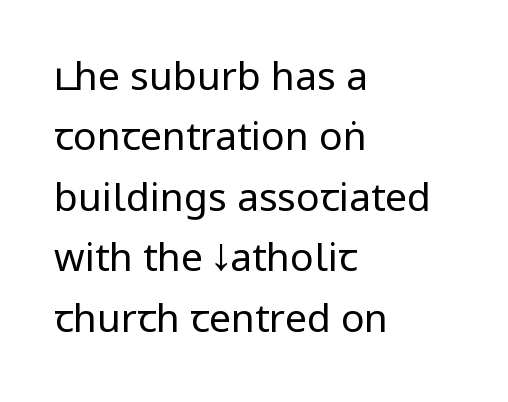
Q: Is the text bold? A: No.
Q: Is the text italic (slanted)? A: No, it is upright.
Q: Is the typeface a serif or a sans-serif typeface? A: Sans-serif.
Q: Is the text underlined? A: No.
Q: How is the paragraph aligned? A: Left-aligned.
Q: Is the spacing between letters normal or unusually wide? A: Normal.
Q: Is the spacing between lines tight, normal or loose? A: Normal.
Q: Width (condensed, normal, or wide)? A: Condensed.
Q: Stroke contrast? A: Low.
